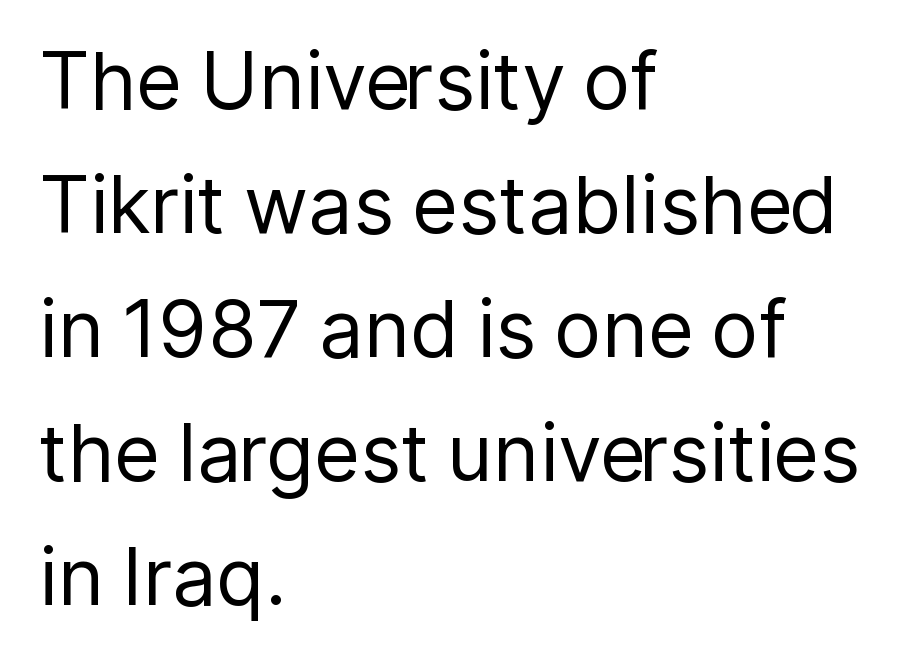
Q: Is the text bold? A: No.
Q: Is the text italic (slanted)? A: No, it is upright.
Q: Is the typeface a serif or a sans-serif typeface? A: Sans-serif.
Q: Is the text underlined? A: No.
Q: How is the paragraph aligned? A: Left-aligned.
Q: Is the spacing between letters normal or unusually wide? A: Normal.
Q: Is the spacing between lines tight, normal or loose? A: Normal.
Q: Width (condensed, normal, or wide)? A: Normal.
Q: Stroke contrast? A: Low.
Q: x-height? A: Medium.
Q: Monospaced? A: No.
